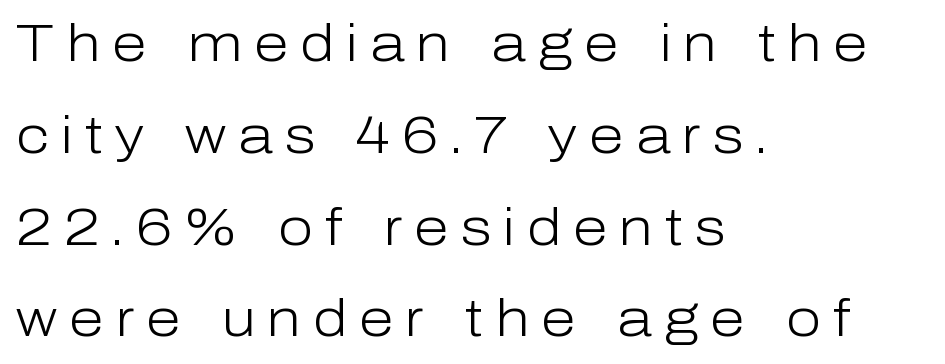
{"serif": "no", "italic": "no", "bold": "no", "weight": "light", "width": "normal", "stroke_contrast": "low", "x_height": "medium", "monospaced": "no", "underline": "no", "align": "left", "line_spacing_ratio": 1.8, "letter_spacing": "wide", "letter_spacing_em": 0.23, "glyph_px": 51}
